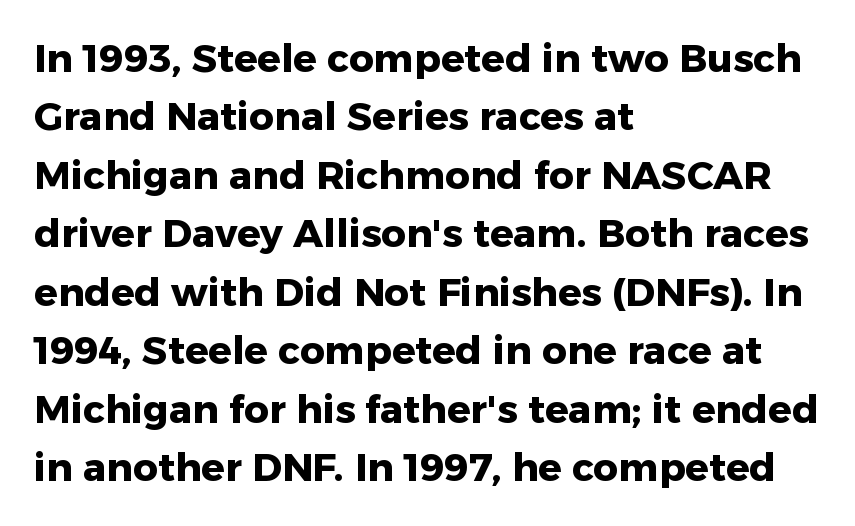
Q: Is the text bold? A: Yes.
Q: Is the text italic (slanted)? A: No, it is upright.
Q: Is the typeface a serif or a sans-serif typeface? A: Sans-serif.
Q: Is the text underlined? A: No.
Q: How is the paragraph aligned? A: Left-aligned.
Q: Is the spacing between letters normal or unusually wide? A: Normal.
Q: Is the spacing between lines tight, normal or loose? A: Normal.
Q: Width (condensed, normal, or wide)? A: Normal.
Q: Stroke contrast? A: Low.
Q: x-height? A: Medium.
Q: Monospaced? A: No.
